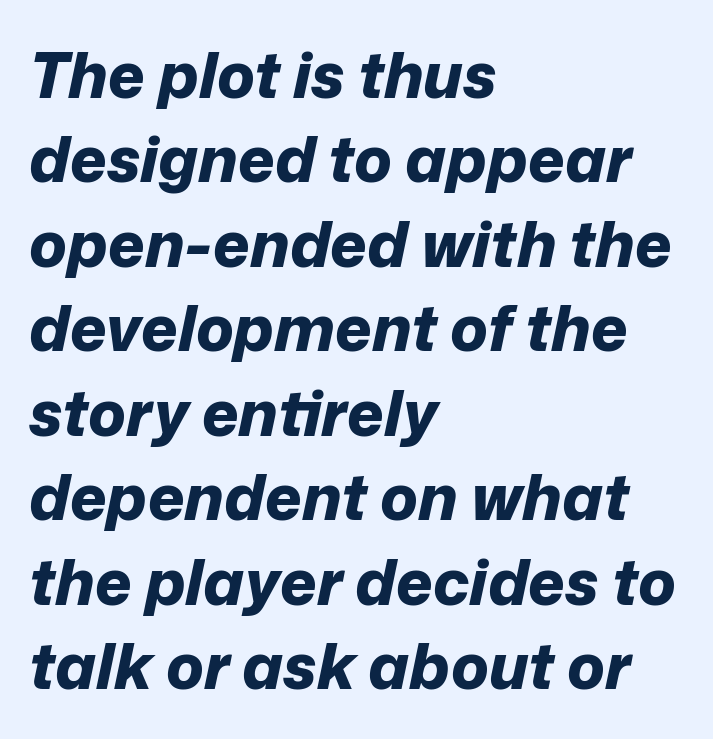
{"italic": "yes", "lean": "right", "slant_degrees": 12, "bold": "yes", "weight": "bold", "width": "normal", "stroke_contrast": "low", "x_height": "medium", "monospaced": "no", "underline": "no", "align": "left", "line_spacing": "normal", "line_spacing_ratio": 1.34, "letter_spacing": "normal", "letter_spacing_em": 0.0, "glyph_px": 63}
